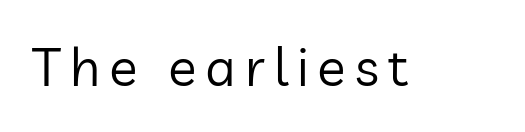
The image shows 53 px regular-weight sans-serif type, upright; set not underlined; low stroke contrast and a medium x-height.
